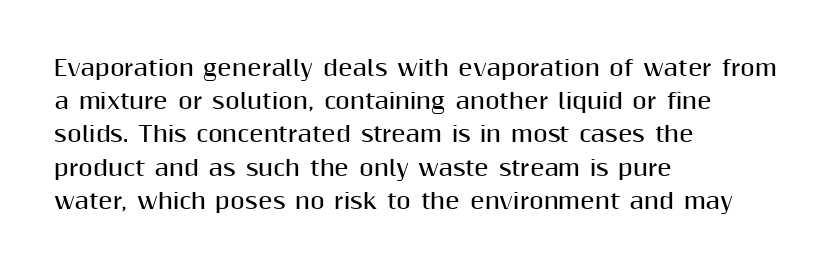
The image shows 21 px bold type, upright; set left-aligned, normal line spacing (1.58x), normal letter spacing, not underlined.
